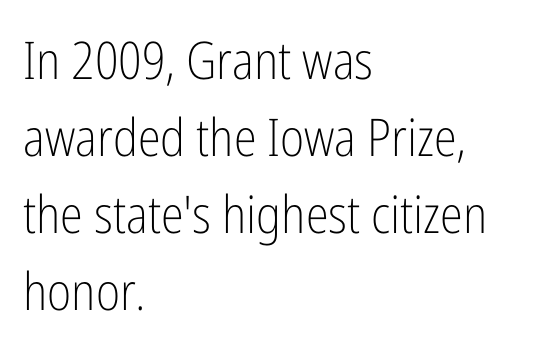
This is roman type, the default non-slanted kind. Bold? No — there's no thickening of the strokes. Line spacing here is normal. In terms of letterform style, serifs are entirely absent. The area under the type is left untouched. A typesetter would call this proportional, since set widths differ per character.
